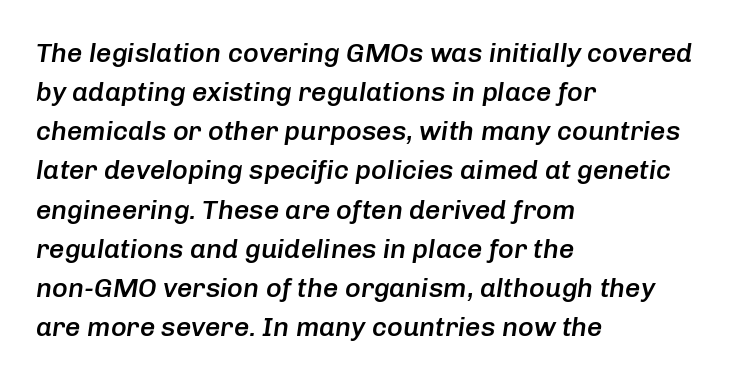
Q: Is the text bold? A: Semi-bold.
Q: Is the text italic (slanted)? A: Yes, it leans right by about 8 degrees.
Q: Is the text underlined? A: No.
Q: How is the paragraph aligned? A: Left-aligned.
Q: Is the spacing between letters normal or unusually wide? A: Normal.
Q: Is the spacing between lines tight, normal or loose? A: Normal.
